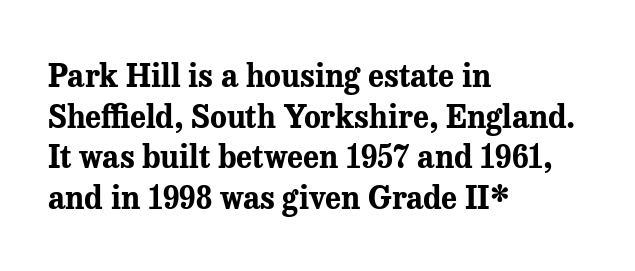
Q: Is the text bold? A: Yes.
Q: Is the text italic (slanted)? A: No, it is upright.
Q: Is the typeface a serif or a sans-serif typeface? A: Serif.
Q: Is the text underlined? A: No.
Q: How is the paragraph aligned? A: Left-aligned.
Q: Is the spacing between letters normal or unusually wide? A: Normal.
Q: Is the spacing between lines tight, normal or loose? A: Normal.
Q: Width (condensed, normal, or wide)? A: Normal.
Q: Stroke contrast? A: Medium.
Q: x-height? A: Medium.
Q: Monospaced? A: No.
